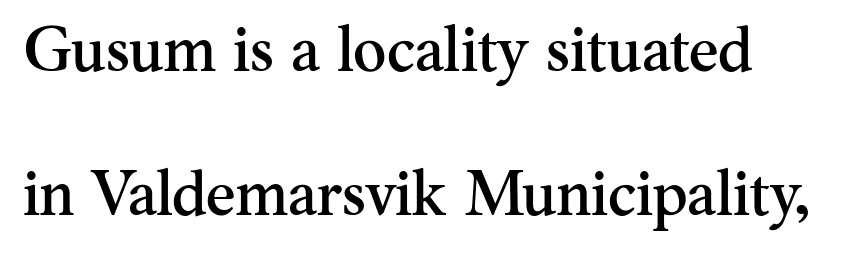
Q: Is the text italic (slanted)? A: No, it is upright.
Q: Is the typeface a serif or a sans-serif typeface? A: Serif.
Q: Is the text underlined? A: No.
Q: Is the spacing between letters normal or unusually wide? A: Normal.
Q: Is the spacing between lines tight, normal or loose? A: Loose.
Q: Width (condensed, normal, or wide)? A: Normal.
Q: Stroke contrast? A: Medium.
Q: x-height? A: Small.
Q: Monospaced? A: No.
